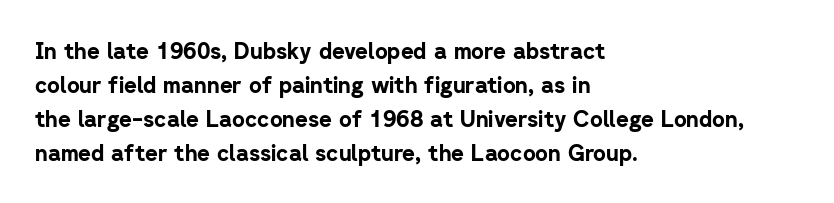
The lettering holds an erect, upright posture throughout. No word sits above an underline. Thick stems and heavy bowls — unmistakably bold. How are the letters spaced? Ordinarily, with no added tracking. Line beginnings align vertically; line endings do not.
